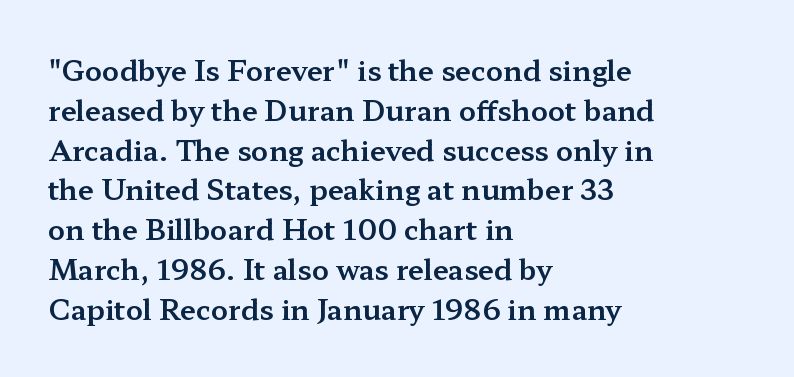
The image shows 28 px wide serif type, upright; set left-aligned, normal line spacing (1.42x), normal letter spacing, not underlined; medium stroke contrast and a medium x-height.
